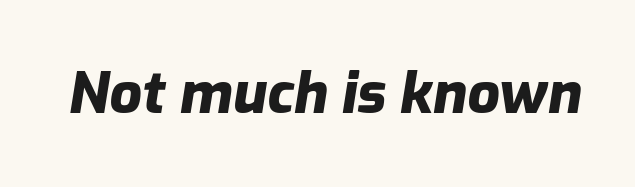
{"italic": "yes", "lean": "right", "slant_degrees": 9, "bold": "yes", "weight": "heavy", "width": "normal", "stroke_contrast": "low", "x_height": "medium", "monospaced": "no", "underline": "no", "letter_spacing": "normal", "letter_spacing_em": 0.0, "glyph_px": 57}
